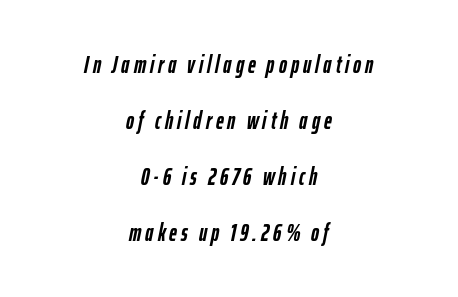
What's the leading like? Stretched, with rows far apart. A clean baseline with only descenders dipping below it. Heavy, bold letterforms. Style check: oblique. These lines stack symmetrically, like a column narrowing and widening about its center.
